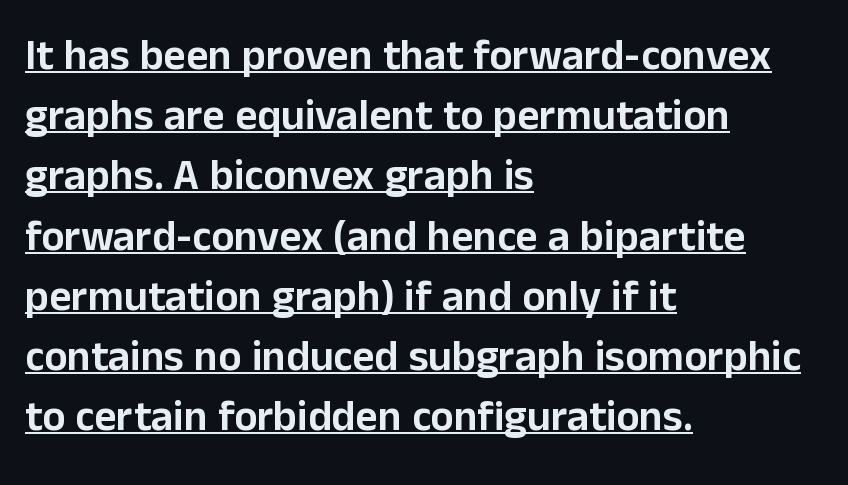
Is this a fixed-width face? No — the glyphs have proportional, varying widths. Teacher's note: observe the even left margin — that is flush-left alignment. Is there much room between lines? A standard amount, neither cramped nor airy. Examine the stroke ends and you'll find no serifs. This rendering leaves character spacing at its baseline value. Does the lettering tilt? It doesn't — this is upright.
